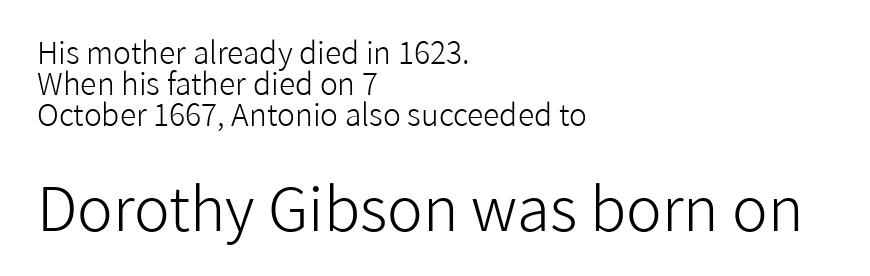
{"serif": "no", "italic": "no", "bold": "no", "weight": "light", "width": "normal", "stroke_contrast": "low", "x_height": "medium", "monospaced": "no", "underline": "no", "align": "left", "line_spacing": "tight", "line_spacing_ratio": 1.03, "letter_spacing": "normal", "letter_spacing_em": 0.0, "larger_block": "second", "size_ratio": 2.0, "glyph_px": 60}
